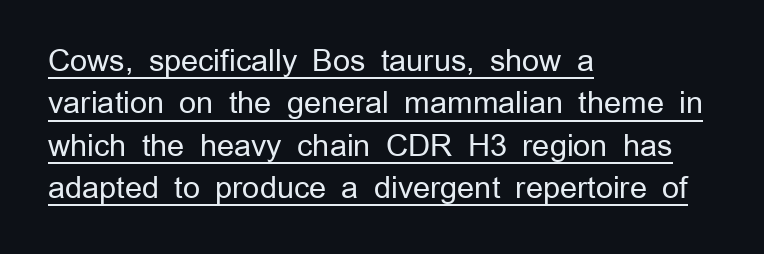
Honestly, the letter spacing is just normal — you wouldn't notice it. No italicization has been applied; the sample stays upright. Line beginnings align vertically; line endings do not. The weight tops out at a normal text grade.
